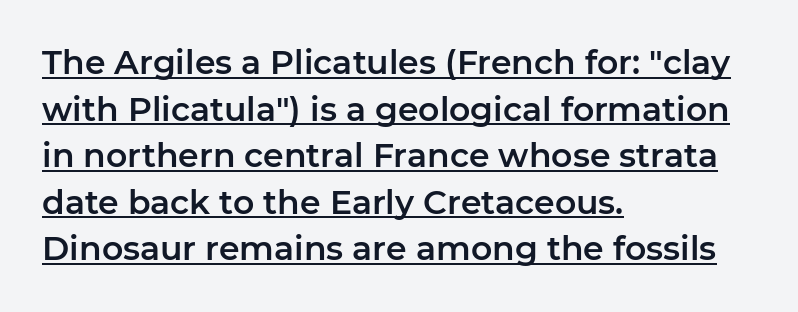
{"serif": "no", "italic": "no", "width": "normal", "stroke_contrast": "low", "x_height": "medium", "monospaced": "no", "underline": "yes", "align": "left", "line_spacing": "normal", "line_spacing_ratio": 1.41, "letter_spacing": "normal", "letter_spacing_em": 0.0, "glyph_px": 33}
